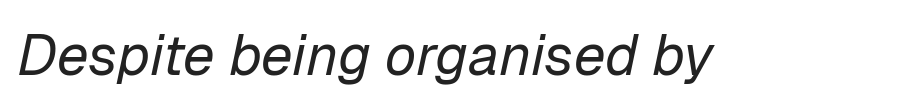
The image shows 57 px regular-weight type, italic (leaning right); set normal letter spacing, not underlined; low stroke contrast and a medium x-height.
